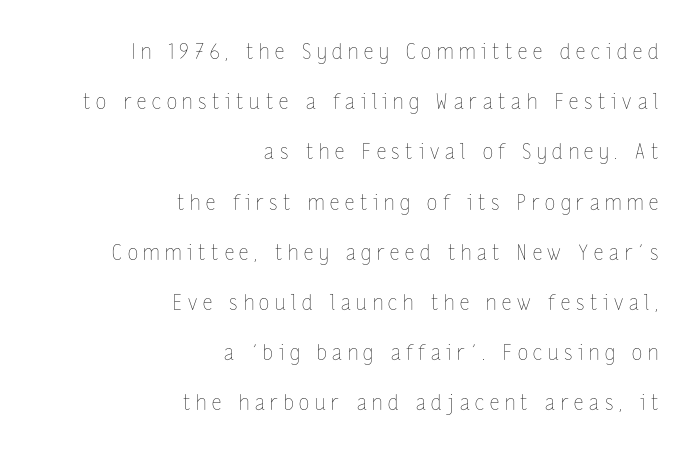
A clean baseline with only descenders dipping below it. Characters follow at a spacing far wider than the type designer built in. No italicization has been applied; the sample stays upright. In terms of leading, this rendering errs on the spacious side. If you drew a ruler down the right edge, every line would touch it.
